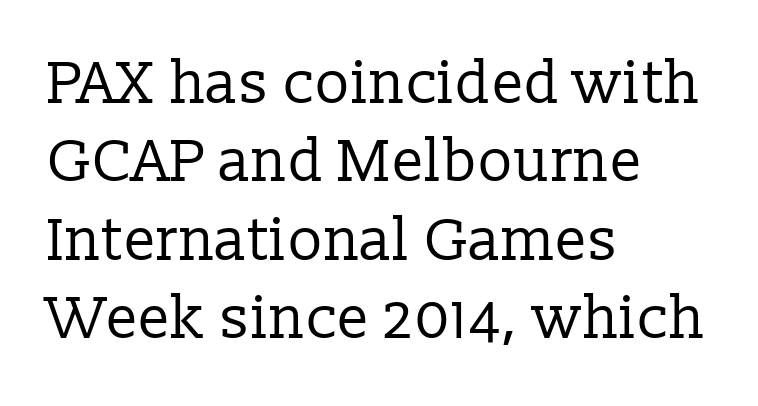
{"serif": "yes", "italic": "no", "bold": "no", "weight": "regular", "width": "normal", "stroke_contrast": "low", "x_height": "medium", "monospaced": "no", "underline": "no", "align": "left", "line_spacing": "normal", "line_spacing_ratio": 1.33, "letter_spacing": "normal", "letter_spacing_em": 0.0, "glyph_px": 59}
